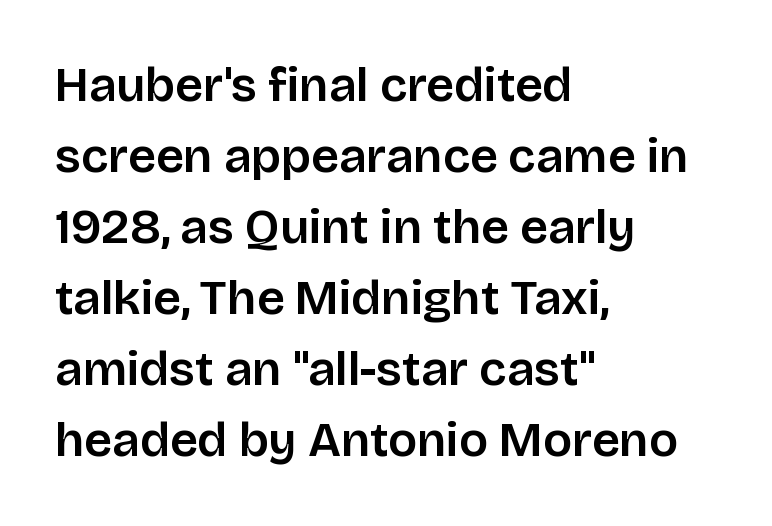
Font category for this specimen: sans-serif. Whoever set this chose a conventional vertical rhythm. The passage shown is typed in a proportional face where columns would drift. The strip under each line holds only bare page. The tracking reads as untouched default to a designer's eye.
